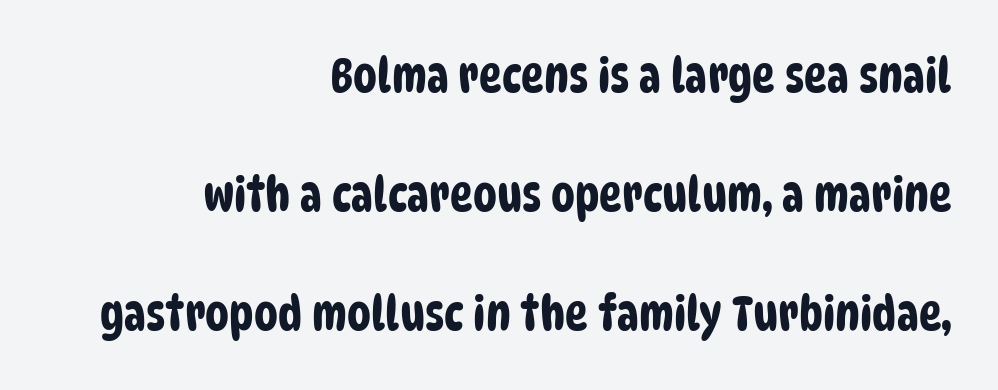
{"serif": "no", "width": "condensed", "stroke_contrast": "low", "x_height": "large", "monospaced": "no", "underline": "no", "align": "right", "line_spacing": "loose", "line_spacing_ratio": 2.48, "letter_spacing": "normal", "letter_spacing_em": 0.0, "glyph_px": 48}
